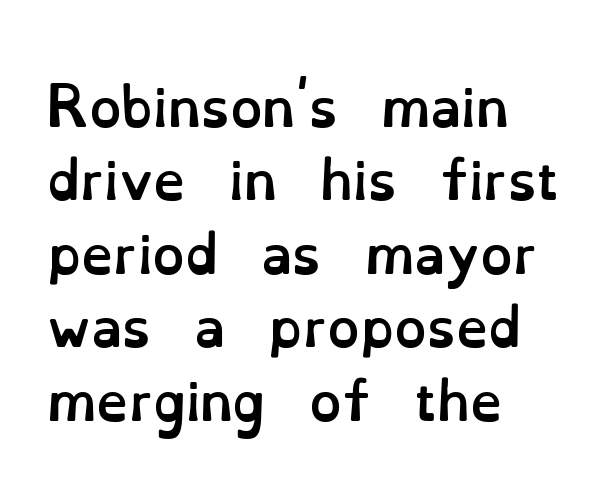
Does extra space separate the letters? No, they use regular spacing. These lines stack with their left ends in a neat column. This sample uses an upright cut, with every glyph sitting square on the baseline. Each letter keeps its own natural width here, so spacing adapts to shape. The gap between lines stays unmarked. The line-height multiplier appears to be the usual default.
